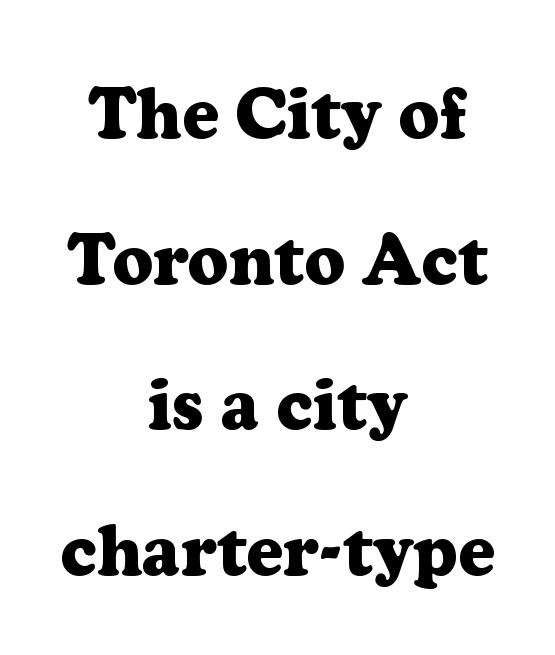
The image shows 71 px heavy serif type, upright; set centered, loose line spacing (2.05x), normal letter spacing, not underlined; low stroke contrast and a medium x-height.
